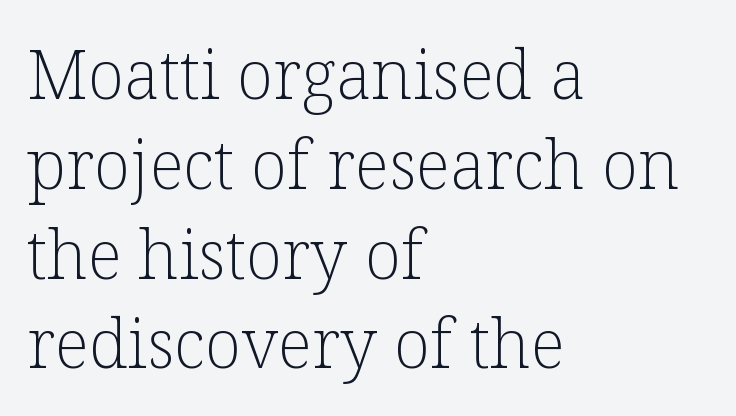
The image shows 67 px light serif type, upright; set left-aligned, normal line spacing (1.34x), normal letter spacing, not underlined; low stroke contrast and a medium x-height.
